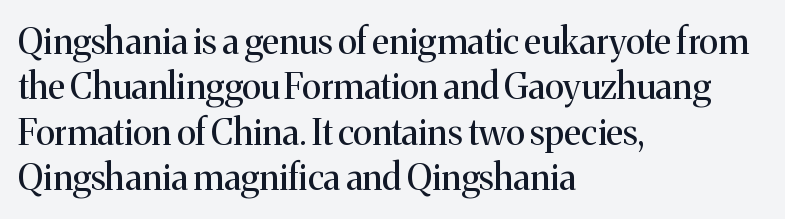
Q: Is the text bold? A: No.
Q: Is the text italic (slanted)? A: No, it is upright.
Q: Is the typeface a serif or a sans-serif typeface? A: Serif.
Q: Is the text underlined? A: No.
Q: How is the paragraph aligned? A: Left-aligned.
Q: Is the spacing between letters normal or unusually wide? A: Normal.
Q: Is the spacing between lines tight, normal or loose? A: Normal.
Q: Width (condensed, normal, or wide)? A: Normal.
Q: Stroke contrast? A: Medium.
Q: x-height? A: Medium.
Q: Monospaced? A: No.
